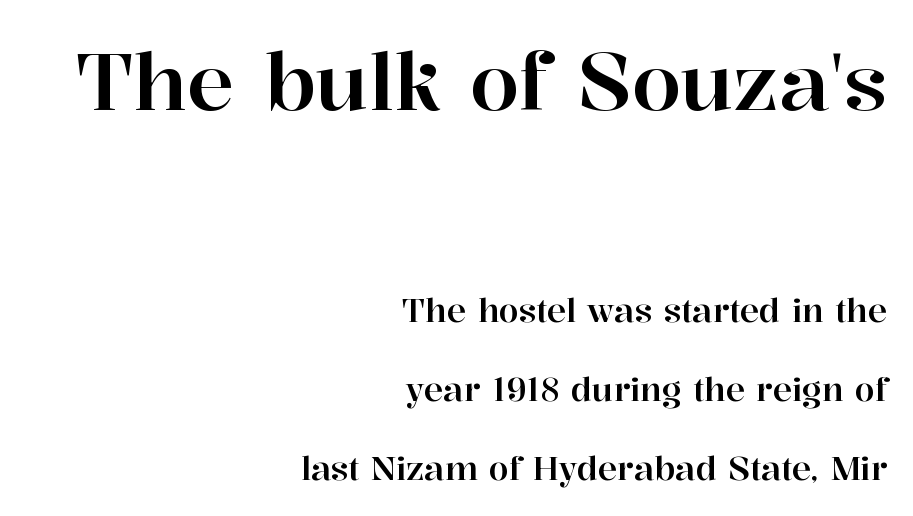
{"serif": "yes", "italic": "no", "width": "normal", "stroke_contrast": "high", "x_height": "medium", "monospaced": "no", "underline": "no", "align": "right", "line_spacing": "loose", "line_spacing_ratio": 2.47, "letter_spacing": "normal", "letter_spacing_em": 0.0, "larger_block": "first", "size_ratio": 2.5, "glyph_px": 80}
